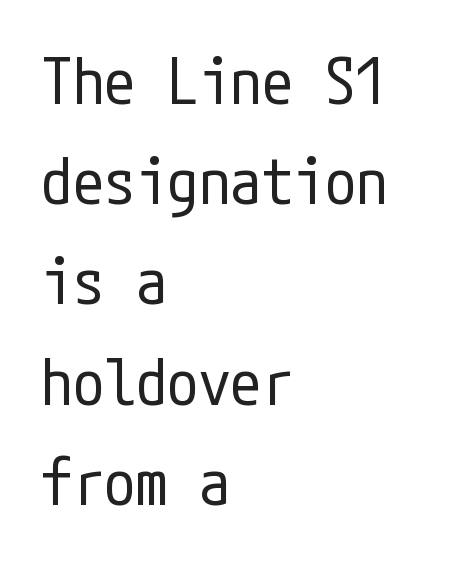
Q: Is the text bold? A: No.
Q: Is the text italic (slanted)? A: No, it is upright.
Q: Is the typeface a serif or a sans-serif typeface? A: Sans-serif.
Q: Is the text underlined? A: No.
Q: How is the paragraph aligned? A: Left-aligned.
Q: Is the spacing between letters normal or unusually wide? A: Normal.
Q: Is the spacing between lines tight, normal or loose? A: Normal.
Q: Width (condensed, normal, or wide)? A: Condensed.
Q: Stroke contrast? A: Low.
Q: x-height? A: Medium.
